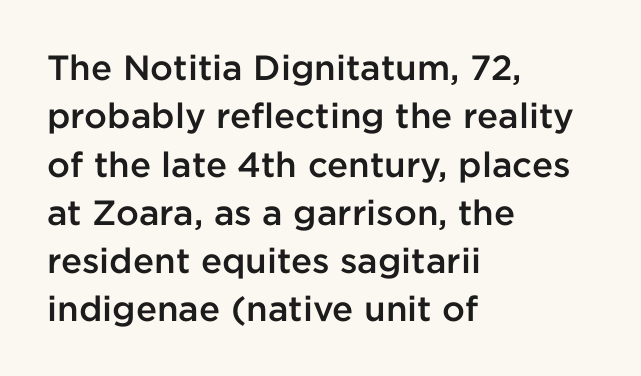
The image shows 35 px semibold sans-serif type, upright; set left-aligned, normal line spacing (1.38x), normal letter spacing, not underlined; low stroke contrast and a medium x-height.
